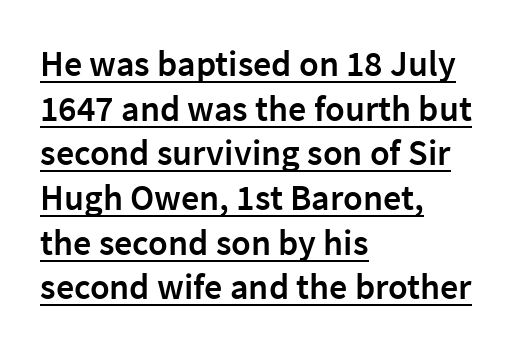
{"serif": "no", "italic": "no", "bold": "semi", "weight": "semibold", "width": "normal", "stroke_contrast": "low", "x_height": "medium", "monospaced": "no", "underline": "yes", "align": "left", "line_spacing_ratio": 1.24, "letter_spacing": "normal", "letter_spacing_em": 0.0, "glyph_px": 36}
